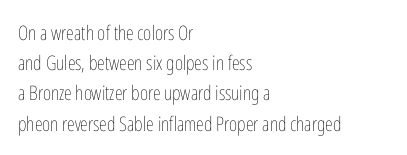
{"italic": "no", "bold": "no", "underline": "no", "align": "left", "line_spacing": "normal", "line_spacing_ratio": 1.51, "letter_spacing": "normal", "letter_spacing_em": 0.0, "glyph_px": 20}
